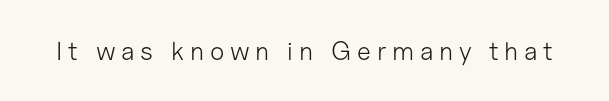
The image shows 26 px text type, upright; set unusually wide letter spacing (+0.22 em), not underlined.
